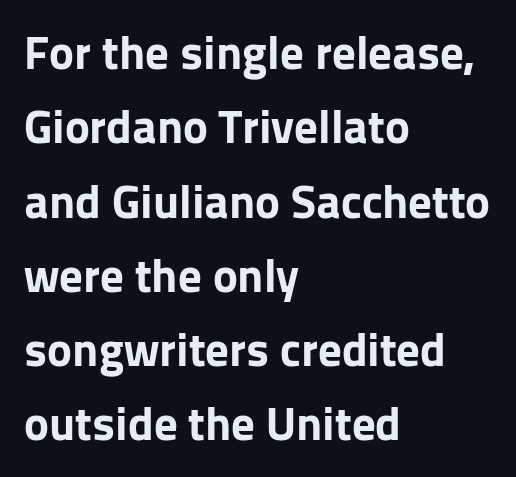
{"serif": "no", "italic": "no", "bold": "yes", "weight": "bold", "width": "normal", "stroke_contrast": "low", "x_height": "medium", "monospaced": "no", "underline": "no", "align": "left", "line_spacing": "normal", "line_spacing_ratio": 1.58, "letter_spacing": "normal", "letter_spacing_em": 0.0, "glyph_px": 47}
